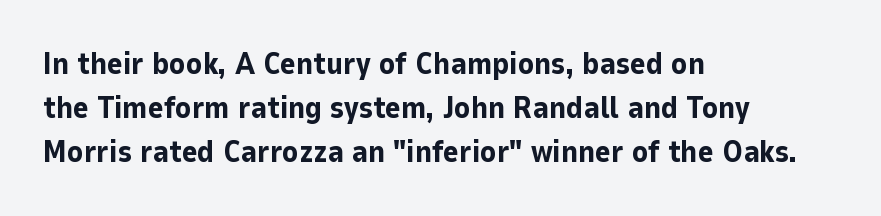
Q: Is the text bold? A: Yes.
Q: Is the text italic (slanted)? A: No, it is upright.
Q: Is the typeface a serif or a sans-serif typeface? A: Sans-serif.
Q: Is the text underlined? A: No.
Q: How is the paragraph aligned? A: Left-aligned.
Q: Is the spacing between letters normal or unusually wide? A: Normal.
Q: Is the spacing between lines tight, normal or loose? A: Normal.
Q: Width (condensed, normal, or wide)? A: Normal.
Q: Stroke contrast? A: Low.
Q: x-height? A: Medium.
Q: Monospaced? A: No.
